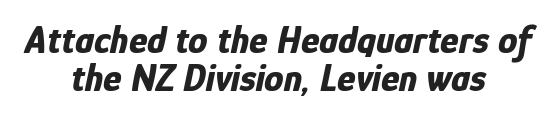
The image shows 39 px bold, condensed type, italic (leaning right); set centered, tight line spacing (0.98x), normal letter spacing, not underlined; low stroke contrast and a medium x-height.
